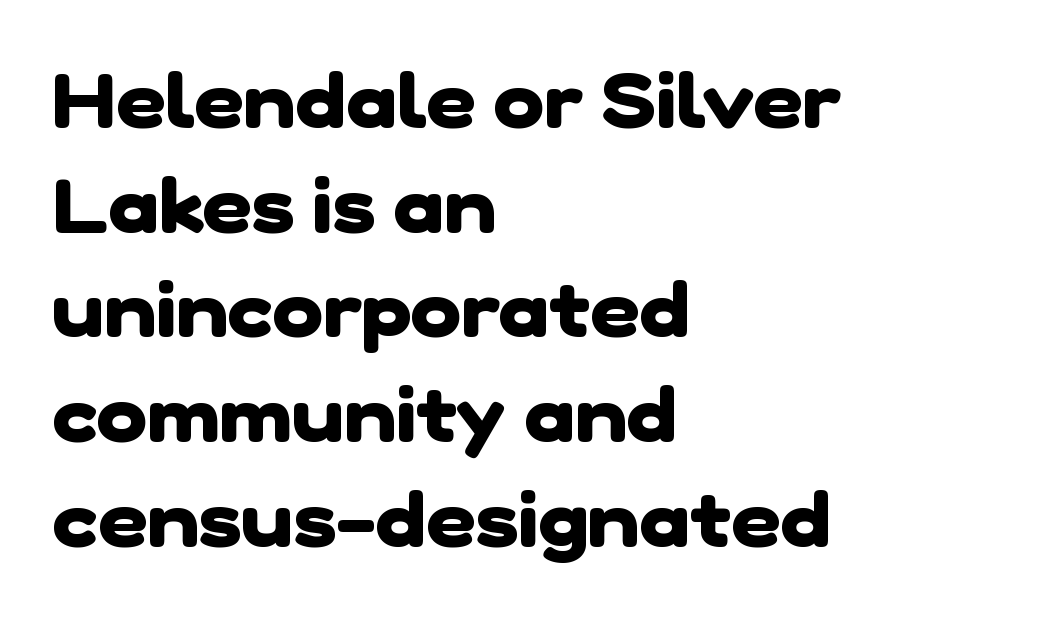
Q: Is the text bold? A: Yes.
Q: Is the typeface a serif or a sans-serif typeface? A: Sans-serif.
Q: Is the text underlined? A: No.
Q: How is the paragraph aligned? A: Left-aligned.
Q: Is the spacing between letters normal or unusually wide? A: Normal.
Q: Is the spacing between lines tight, normal or loose? A: Normal.
Q: Width (condensed, normal, or wide)? A: Normal.
Q: Stroke contrast? A: Low.
Q: x-height? A: Medium.
Q: Monospaced? A: No.
